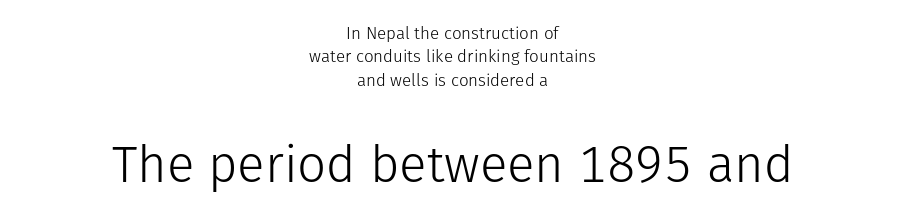
{"serif": "no", "italic": "no", "bold": "no", "weight": "light", "width": "normal", "stroke_contrast": "low", "x_height": "medium", "monospaced": "no", "underline": "no", "align": "center", "line_spacing": "normal", "line_spacing_ratio": 1.38, "letter_spacing": "normal", "letter_spacing_em": 0.0, "larger_block": "second", "size_ratio": 3.0, "glyph_px": 51}
